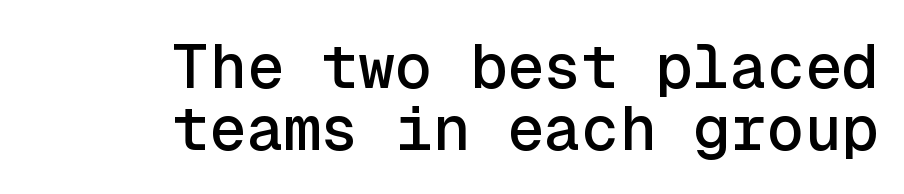
{"serif": "no", "italic": "no", "width": "normal", "x_height": "medium", "monospaced": "yes", "underline": "no", "align": "right", "line_spacing": "tight", "line_spacing_ratio": 1.0, "letter_spacing": "normal", "letter_spacing_em": 0.0, "glyph_px": 62}
